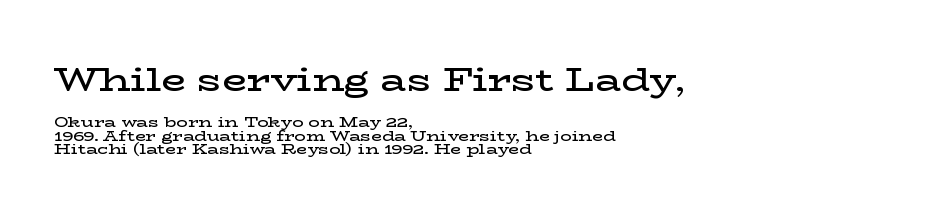
The image shows 32 px semibold, wide serif type, upright; set left-aligned, tight line spacing (0.98x), normal letter spacing, not underlined; the first (top) block is 2.29x larger; low stroke contrast and a medium x-height.
